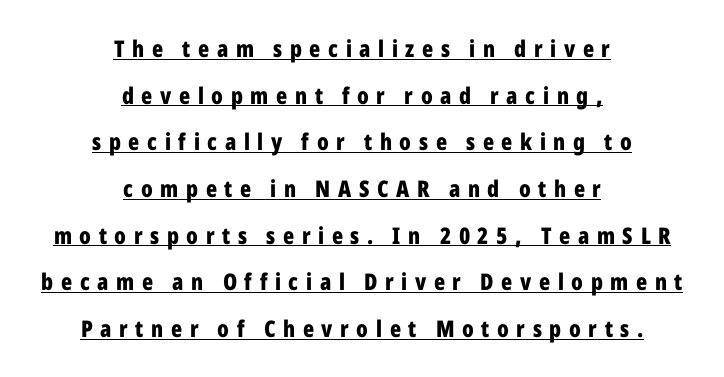
The image shows 23 px bold type, upright; set centered, loose line spacing (2.03x), unusually wide letter spacing (+0.33 em), underlined.
